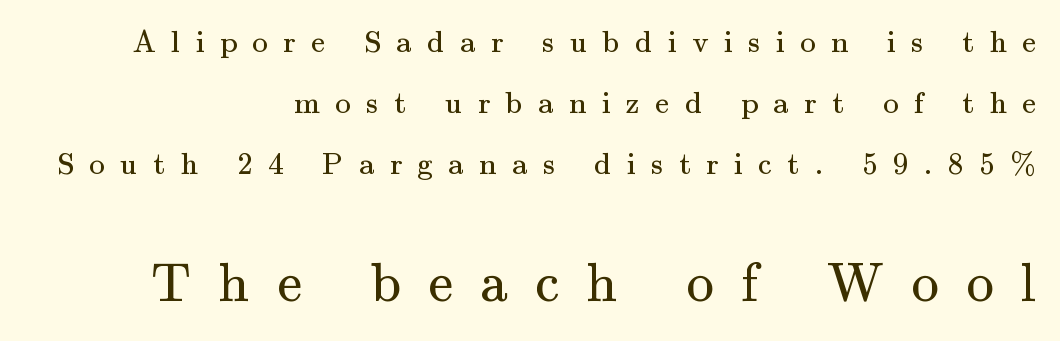
Q: Is the text bold? A: No.
Q: Is the text italic (slanted)? A: No, it is upright.
Q: Is the typeface a serif or a sans-serif typeface? A: Serif.
Q: Is the text underlined? A: No.
Q: How is the paragraph aligned? A: Right-aligned.
Q: Is the spacing between letters normal or unusually wide? A: Unusually wide.
Q: Is the spacing between lines tight, normal or loose? A: Loose.
Q: Which block of text is set in a larger size, the first (top) or the second (bottom)? A: The second (bottom) one.
Q: Width (condensed, normal, or wide)? A: Normal.
Q: Stroke contrast? A: Medium.
Q: x-height? A: Small.
Q: Monospaced? A: No.
